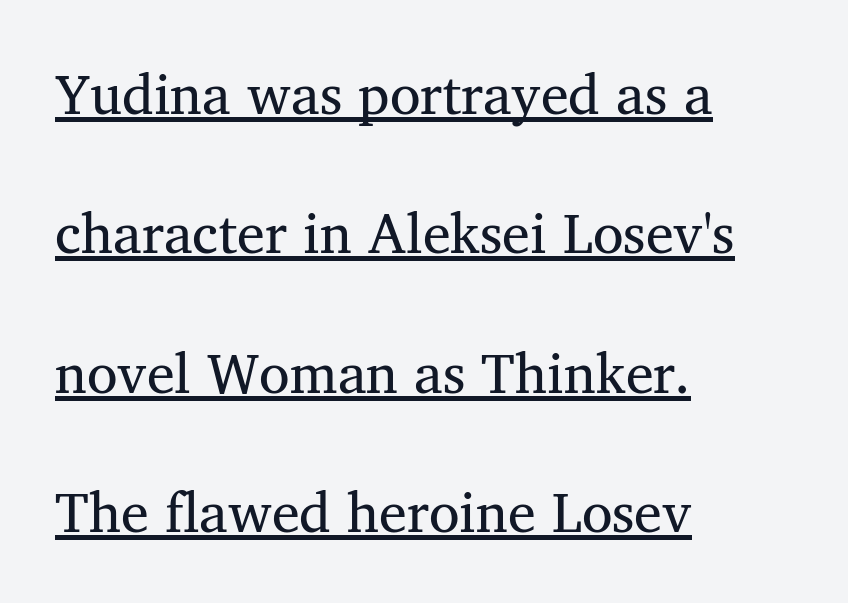
Small tapered or slab feet sit at the stroke ends, so this counts as serif. The rendering anchors every line to the left-hand side. Tracking here is standard; glyphs follow each other at the usual distance. The passage shown is underscored from start to finish.
